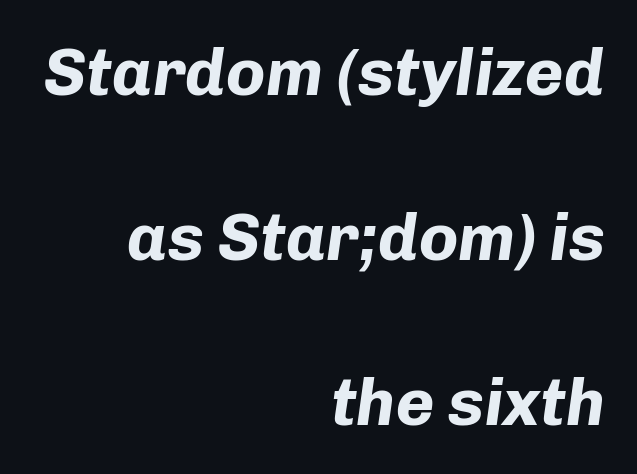
Q: Is the text bold? A: Yes.
Q: Is the text italic (slanted)? A: Yes, it leans right by about 8 degrees.
Q: Is the text underlined? A: No.
Q: How is the paragraph aligned? A: Right-aligned.
Q: Is the spacing between letters normal or unusually wide? A: Normal.
Q: Is the spacing between lines tight, normal or loose? A: Loose.
Q: Width (condensed, normal, or wide)? A: Normal.
Q: Stroke contrast? A: Low.
Q: x-height? A: Medium.
Q: Monospaced? A: No.
